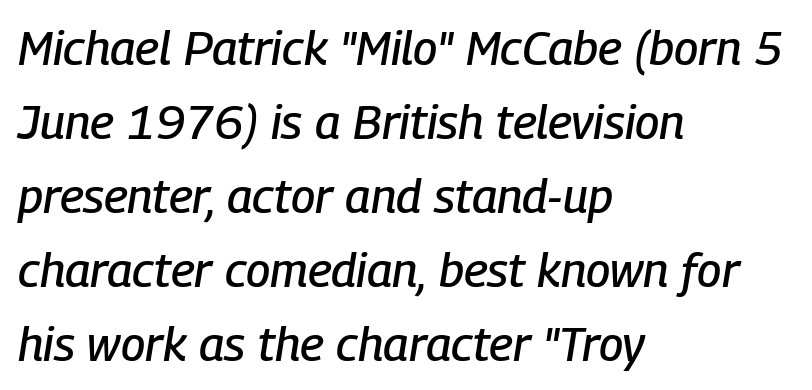
{"italic": "yes", "lean": "right", "slant_degrees": 9, "width": "condensed", "stroke_contrast": "low", "x_height": "medium", "monospaced": "no", "underline": "no", "align": "left", "line_spacing": "normal", "line_spacing_ratio": 1.54, "letter_spacing": "normal", "letter_spacing_em": 0.0, "glyph_px": 48}
